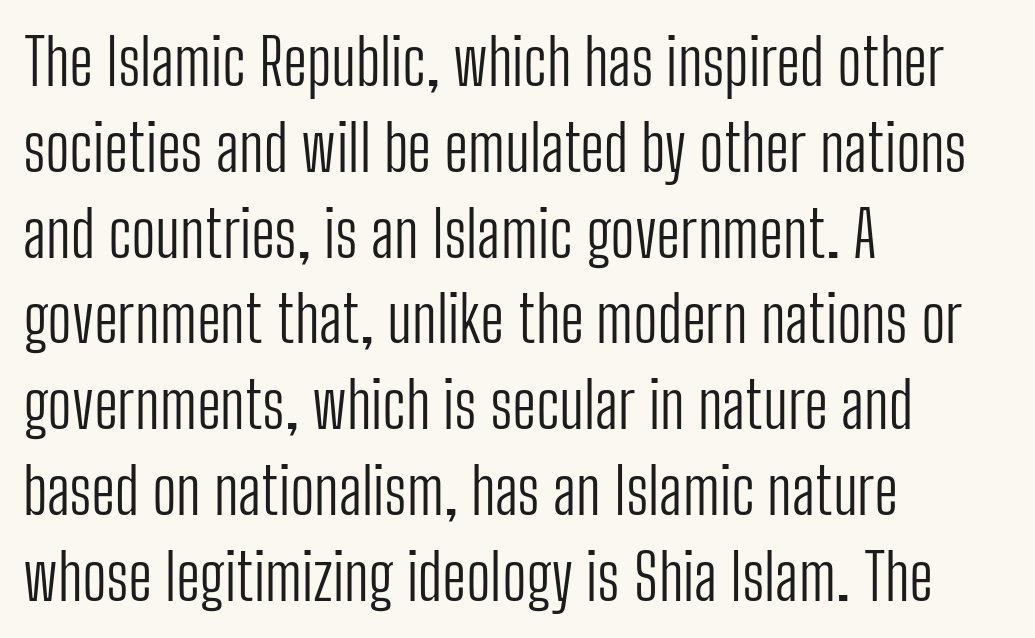
The typesetter chose a ragged-right arrangement here. The lettering holds an erect, upright posture throughout. Look at the tracking — it's just the regular setting, nothing added. Weight: regular or lighter. The zone under the glyphs is completely vacant. Compared with typical paragraphs, the rows here are spaced about the same.
